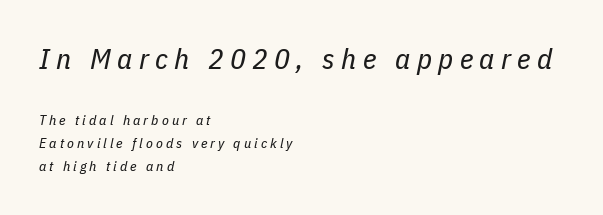
{"italic": "yes", "lean": "right", "slant_degrees": 11, "bold": "no", "weight": "regular", "width": "condensed", "stroke_contrast": "low", "x_height": "medium", "monospaced": "no", "underline": "no", "align": "left", "line_spacing": "normal", "line_spacing_ratio": 1.65, "letter_spacing": "wide", "letter_spacing_em": 0.22, "larger_block": "first", "size_ratio": 2.07, "glyph_px": 29}
